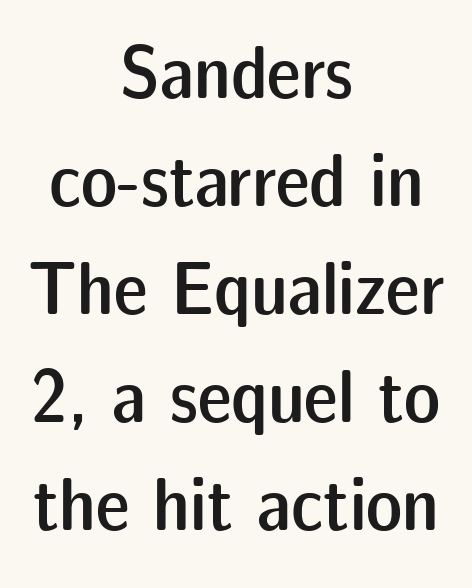
Q: Is the text bold? A: Semi-bold.
Q: Is the text italic (slanted)? A: No, it is upright.
Q: Is the typeface a serif or a sans-serif typeface? A: Sans-serif.
Q: Is the text underlined? A: No.
Q: How is the paragraph aligned? A: Centered.
Q: Is the spacing between letters normal or unusually wide? A: Normal.
Q: Is the spacing between lines tight, normal or loose? A: Normal.
Q: Width (condensed, normal, or wide)? A: Normal.
Q: Stroke contrast? A: Low.
Q: x-height? A: Medium.
Q: Monospaced? A: No.
